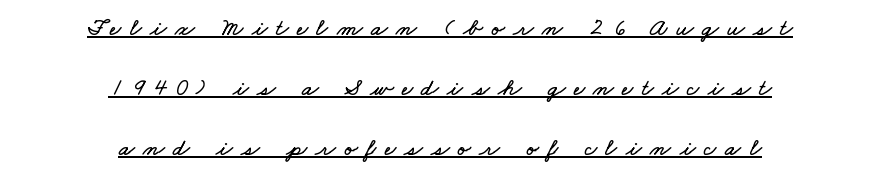
Somebody hit Ctrl+U on this one — the words are underlined. The type is letterspaced generously, with wide tracking. Notice how the passage keeps no hard edge, just a central spine. Leading is clearly above the norm, producing a sparse column.
